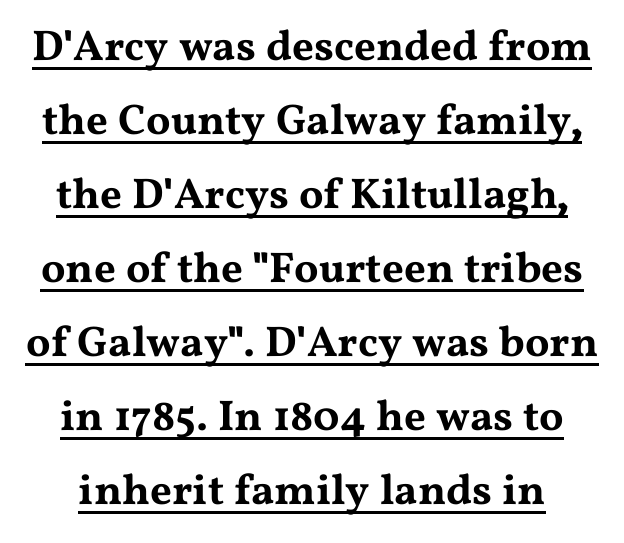
The image shows 43 px wide serif type, upright; set line spacing 1.72x, normal letter spacing, underlined; medium stroke contrast and a medium x-height.
